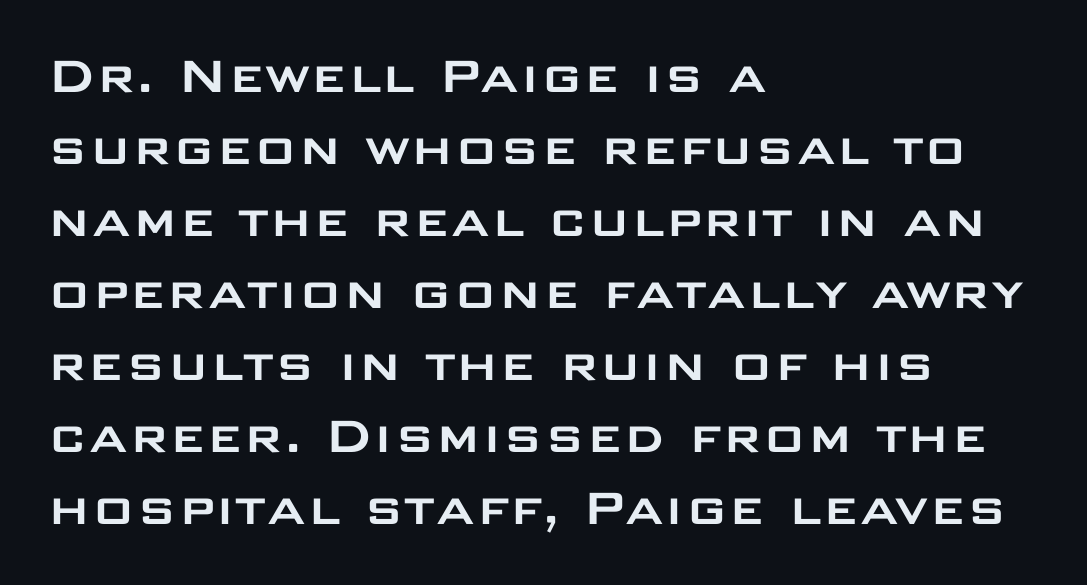
{"serif": "no", "italic": "no", "width": "wide", "stroke_contrast": "low", "x_height": "large", "monospaced": "no", "underline": "no", "align": "left", "line_spacing_ratio": 1.24, "letter_spacing": "normal", "letter_spacing_em": 0.0, "glyph_px": 58}
